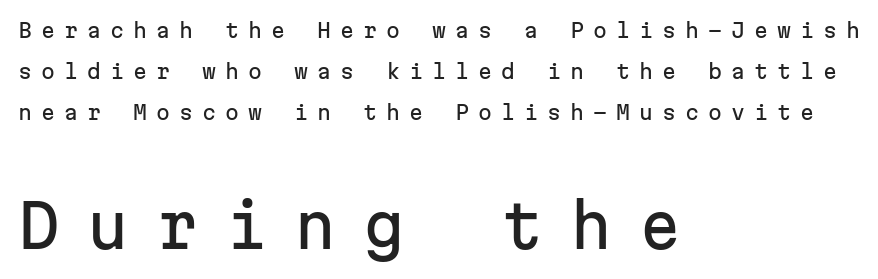
You could count columns in this text — the font is strictly monospaced. Letterform terminals end flat and unadorned throughout the passage. Line beginnings align vertically; line endings do not. The area under the type is left untouched.
